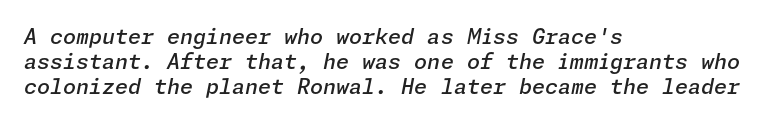
The image shows 21 px text type, italic (leaning right); set left-aligned, line spacing 1.2x, normal letter spacing, not underlined.
